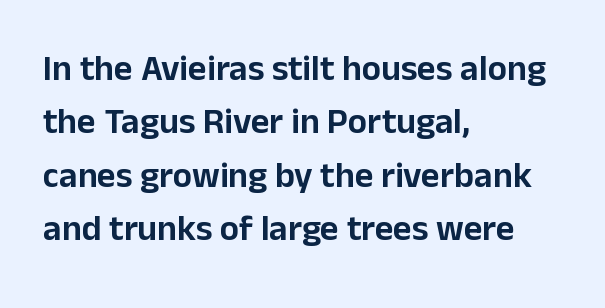
Q: Is the text italic (slanted)? A: No, it is upright.
Q: Is the typeface a serif or a sans-serif typeface? A: Sans-serif.
Q: Is the text underlined? A: No.
Q: How is the paragraph aligned? A: Left-aligned.
Q: Is the spacing between letters normal or unusually wide? A: Normal.
Q: Is the spacing between lines tight, normal or loose? A: Normal.
Q: Width (condensed, normal, or wide)? A: Normal.
Q: Stroke contrast? A: Low.
Q: x-height? A: Medium.
Q: Monospaced? A: No.
